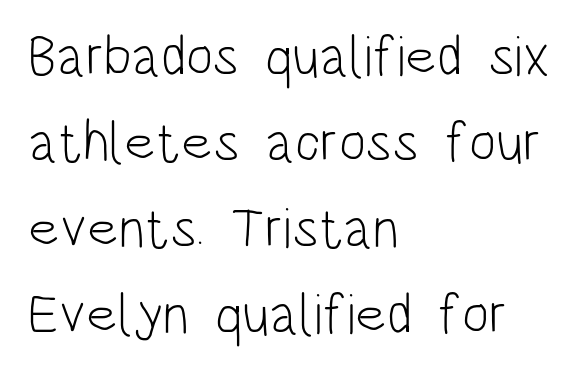
The image shows 57 px light, condensed sans-serif type, upright; set left-aligned, normal line spacing (1.51x), normal letter spacing, not underlined; low stroke contrast and a large x-height.
